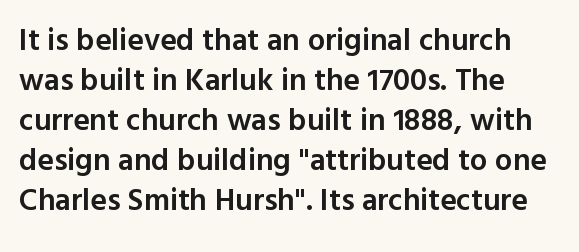
The image shows 31 px semibold sans-serif type, upright; set left-aligned, normal line spacing (1.29x), normal letter spacing, not underlined; a medium x-height.
